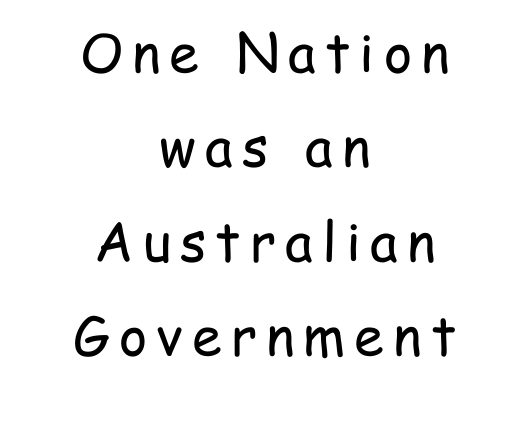
Q: Is the text bold? A: No.
Q: Is the text italic (slanted)? A: No, it is upright.
Q: Is the typeface a serif or a sans-serif typeface? A: Sans-serif.
Q: Is the text underlined? A: No.
Q: How is the paragraph aligned? A: Centered.
Q: Width (condensed, normal, or wide)? A: Condensed.
Q: Stroke contrast? A: Low.
Q: x-height? A: Medium.
Q: Monospaced? A: No.
